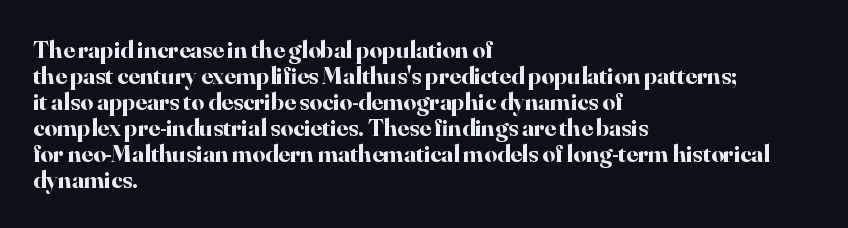
The designer dialed line spacing down below the default. What stands out about the letter spacing? Nothing — it is the standard amount. The passage is arranged the way most books set body copy — flush left. The specimen omits any rule beneath the text block's lines.
